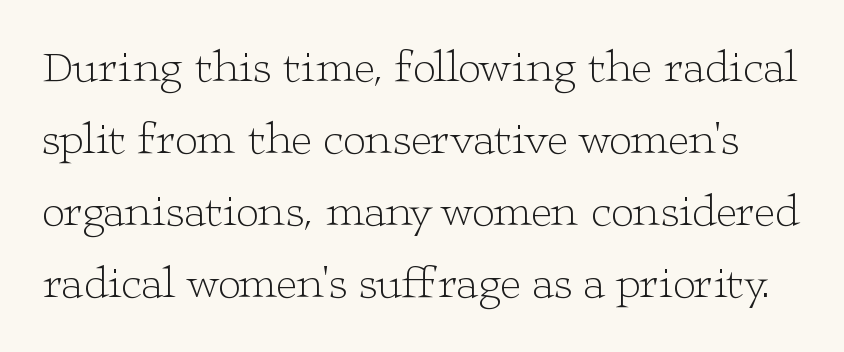
Only glyphs here, with clear space below each row. These lines are composed in type with serifs. How would I describe the line gaps? Plain and ordinary. The font's upright variant was chosen for this text. Characters follow at the spacing the type designer built in.
